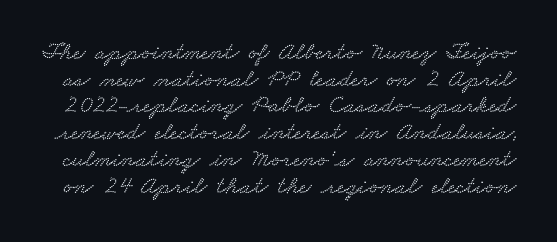
Tightly led — the rows are bunched. Characters follow at the spacing the type designer built in. The foot of each line stays bare and open.
